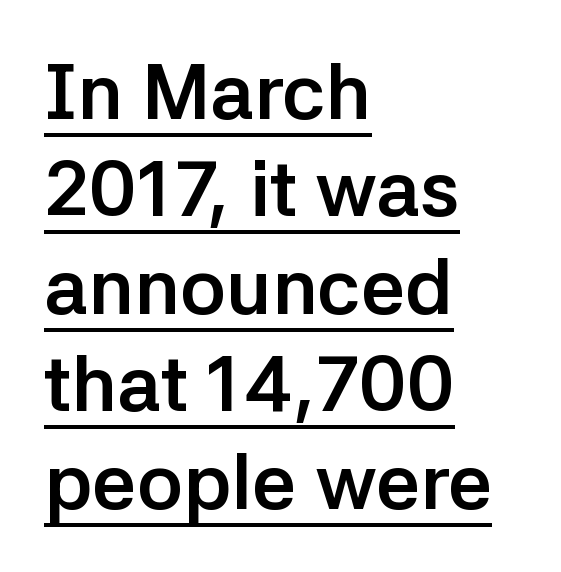
Q: Is the text bold? A: Yes.
Q: Is the text italic (slanted)? A: No, it is upright.
Q: Is the typeface a serif or a sans-serif typeface? A: Sans-serif.
Q: Is the text underlined? A: Yes.
Q: How is the paragraph aligned? A: Left-aligned.
Q: Is the spacing between letters normal or unusually wide? A: Normal.
Q: Is the spacing between lines tight, normal or loose? A: Normal.
Q: Width (condensed, normal, or wide)? A: Normal.
Q: Stroke contrast? A: Low.
Q: x-height? A: Medium.
Q: Monospaced? A: No.
